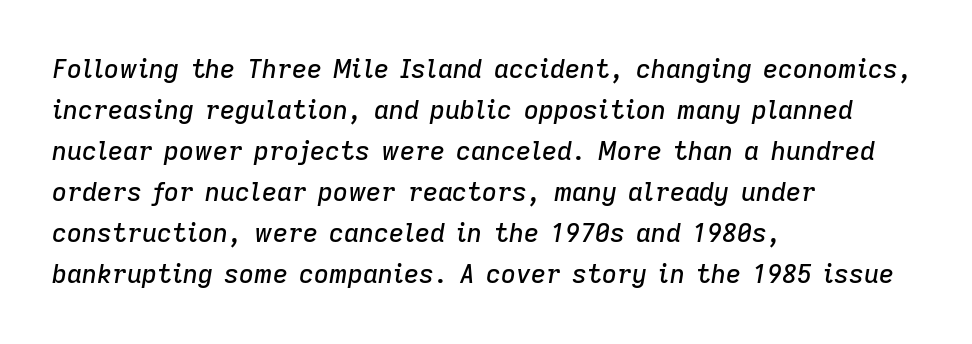
Q: Is the text italic (slanted)? A: Yes, it leans right by about 9 degrees.
Q: Is the text underlined? A: No.
Q: How is the paragraph aligned? A: Left-aligned.
Q: Is the spacing between letters normal or unusually wide? A: Normal.
Q: Is the spacing between lines tight, normal or loose? A: Normal.
